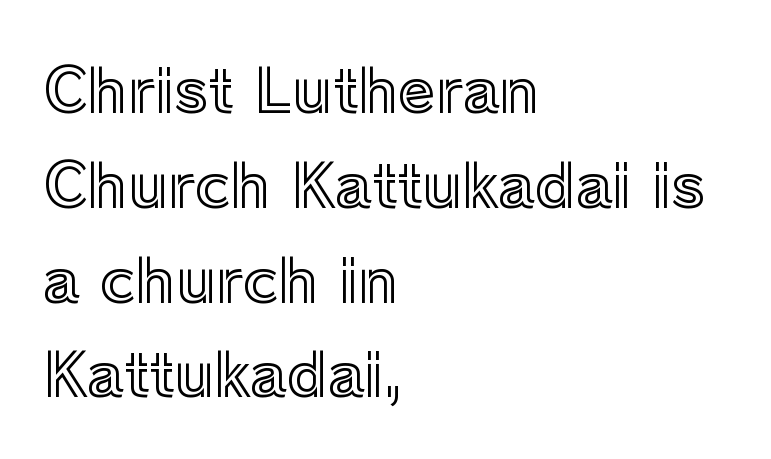
Line beginnings align vertically; line endings do not. Proportional: the letters do not fall into vertical columns. Words appear dense and cohesive because spacing is normal. The passage shown is not underscored anywhere. Is there much room between lines? A standard amount, neither cramped nor airy. Tall strokes in this sample are plumb rather than angled.
